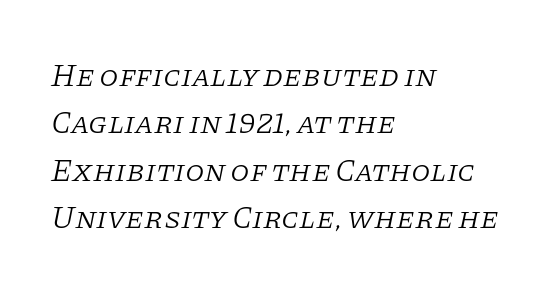
{"serif": "yes", "italic": "yes", "lean": "right", "slant_degrees": 11, "bold": "no", "weight": "light", "width": "normal", "stroke_contrast": "low", "x_height": "large", "monospaced": "no", "underline": "no", "align": "left", "line_spacing": "normal", "line_spacing_ratio": 1.53, "letter_spacing": "normal", "letter_spacing_em": 0.0, "glyph_px": 31}
